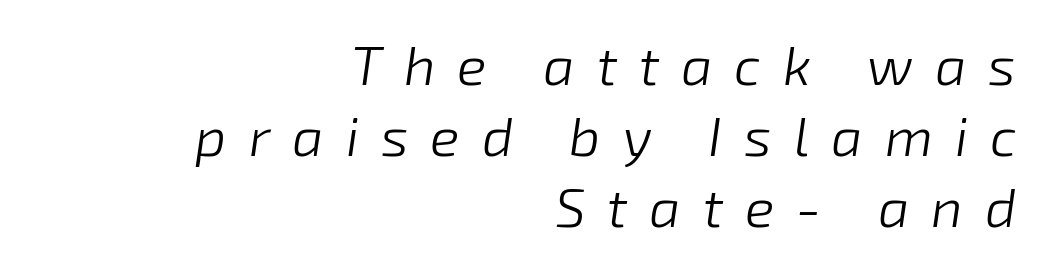
Q: Is the text bold? A: No.
Q: Is the text italic (slanted)? A: Yes, it leans right by about 8 degrees.
Q: Is the text underlined? A: No.
Q: How is the paragraph aligned? A: Right-aligned.
Q: Is the spacing between letters normal or unusually wide? A: Unusually wide.
Q: Is the spacing between lines tight, normal or loose? A: Normal.
Q: Width (condensed, normal, or wide)? A: Normal.
Q: Stroke contrast? A: Low.
Q: x-height? A: Medium.
Q: Monospaced? A: No.
